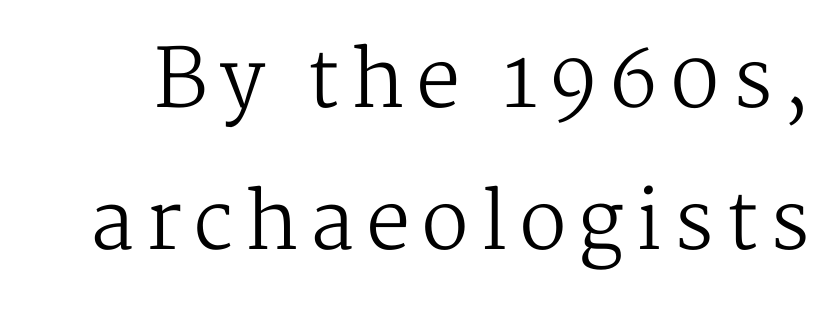
The image shows 80 px regular-weight serif type, upright; set line spacing 1.78x, not underlined; medium stroke contrast and a medium x-height.
